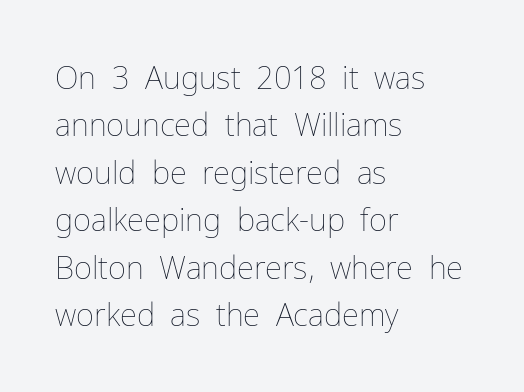
The setting favours the left margin, as ordinary paragraphs usually do. Looks like regular typesetting: each glyph gets only the width it needs. Bold? No — there's no thickening of the strokes. Letters rest on an invisible, unmarked baseline.
